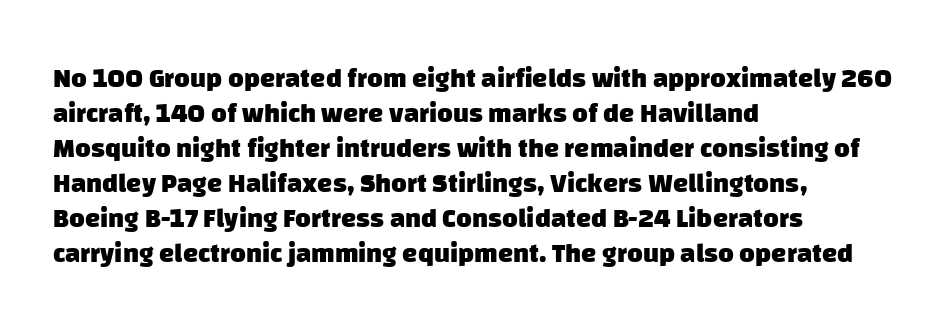
Q: Is the text bold? A: Yes.
Q: Is the text underlined? A: No.
Q: How is the paragraph aligned? A: Left-aligned.
Q: Is the spacing between letters normal or unusually wide? A: Normal.
Q: Is the spacing between lines tight, normal or loose? A: Normal.
